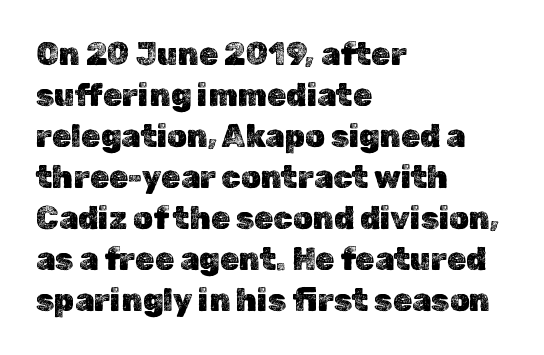
{"italic": "no", "width": "normal", "x_height": "medium", "monospaced": "no", "underline": "no", "align": "left", "line_spacing": "normal", "line_spacing_ratio": 1.32, "letter_spacing": "normal", "letter_spacing_em": 0.0, "glyph_px": 31}
